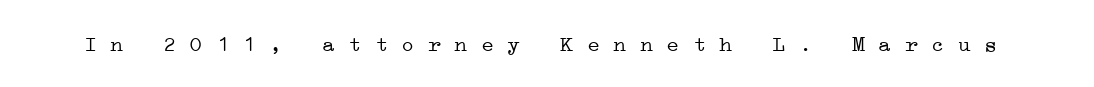
{"bold": "no", "underline": "no", "letter_spacing": "normal", "letter_spacing_em": 0.0, "glyph_px": 22}
